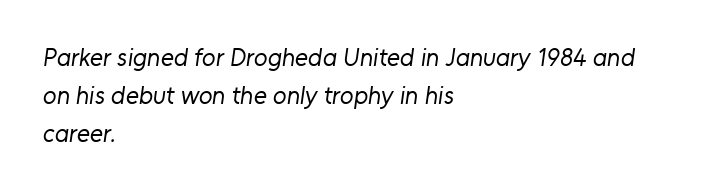
{"bold": "no", "underline": "no", "align": "left", "line_spacing": "normal", "line_spacing_ratio": 1.53, "letter_spacing": "normal", "letter_spacing_em": 0.0, "glyph_px": 25}
